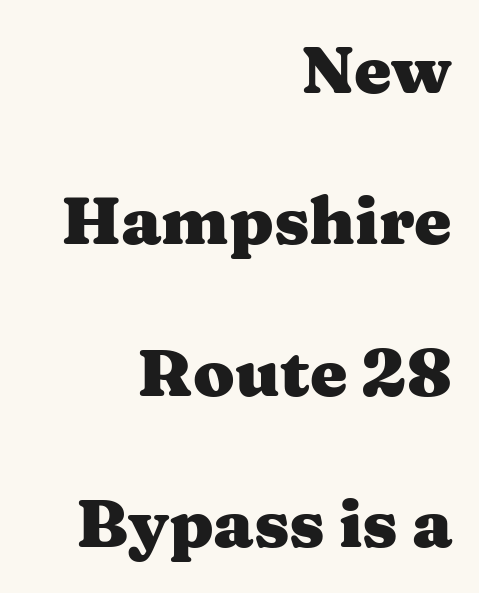
The image shows 67 px heavy, wide serif type, upright; set right-aligned, loose line spacing (2.26x), normal letter spacing, not underlined; medium stroke contrast and a medium x-height.
